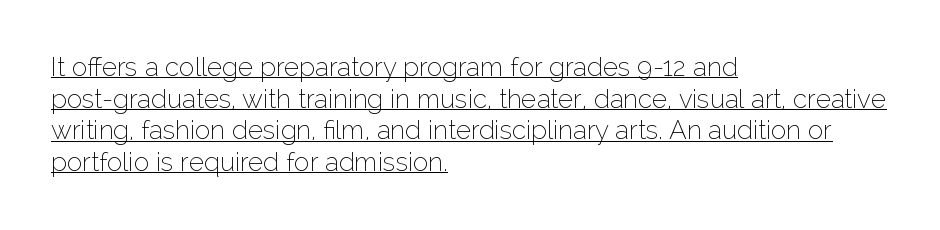
Q: Is the text bold? A: No.
Q: Is the text italic (slanted)? A: No, it is upright.
Q: Is the text underlined? A: Yes.
Q: How is the paragraph aligned? A: Left-aligned.
Q: Is the spacing between letters normal or unusually wide? A: Normal.
